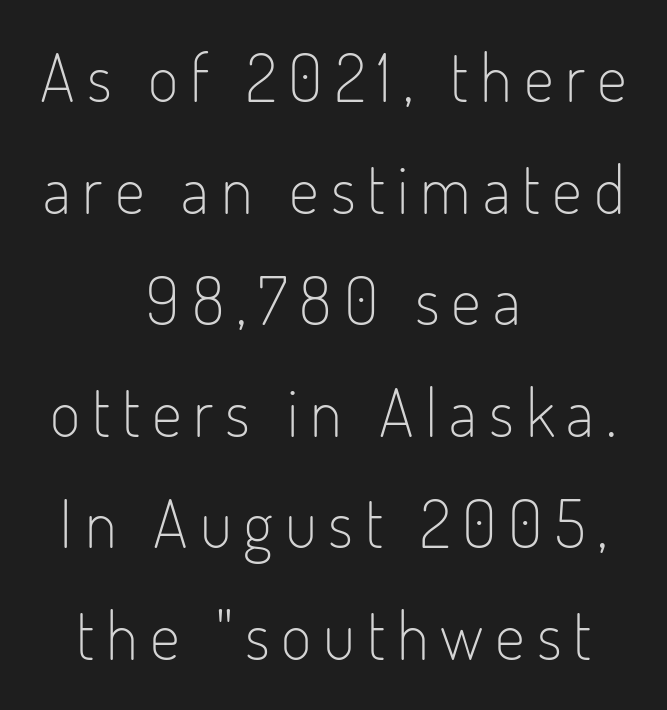
Typeset on center — no edge is straight. Unlike a traditional serif, this face leaves its strokes unadorned. No chunkiness to these letters — they're not bold. Beneath every word, the page is bare. This sample uses an upright cut, with every glyph sitting square on the baseline.
